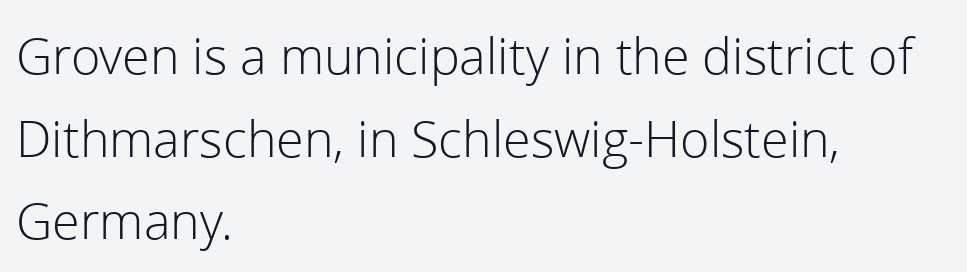
The image shows 54 px light sans-serif type, upright; set left-aligned, normal line spacing (1.53x), normal letter spacing, not underlined; low stroke contrast and a medium x-height.
